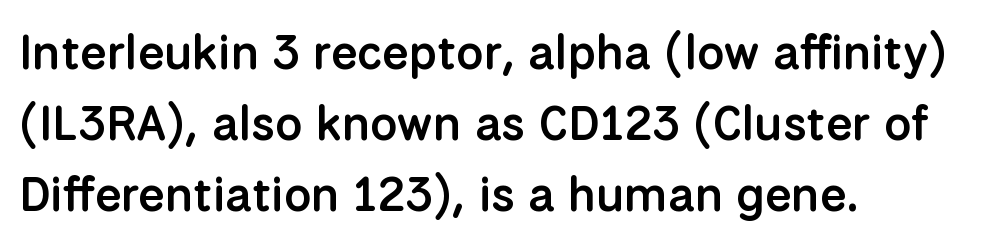
The image shows 48 px semibold sans-serif type, upright; set left-aligned, normal line spacing (1.48x), normal letter spacing, not underlined; low stroke contrast and a medium x-height.
